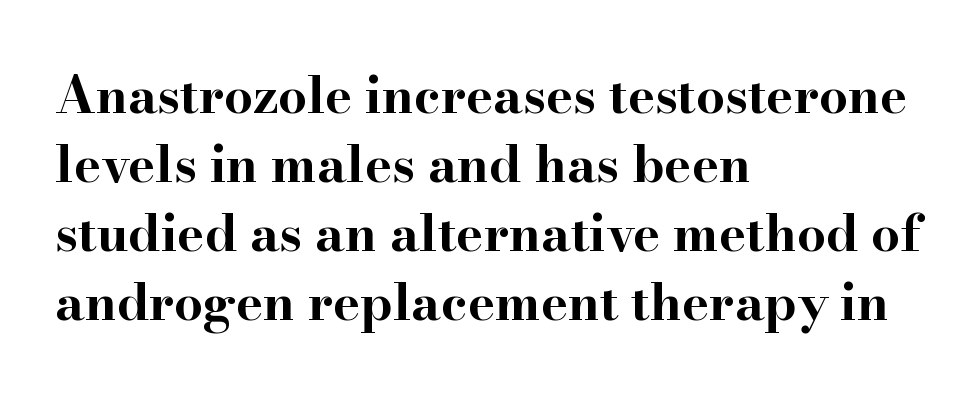
Q: Is the text bold? A: Yes.
Q: Is the text italic (slanted)? A: No, it is upright.
Q: Is the typeface a serif or a sans-serif typeface? A: Serif.
Q: Is the text underlined? A: No.
Q: How is the paragraph aligned? A: Left-aligned.
Q: Is the spacing between letters normal or unusually wide? A: Normal.
Q: Is the spacing between lines tight, normal or loose? A: Normal.
Q: Width (condensed, normal, or wide)? A: Wide.
Q: Stroke contrast? A: High.
Q: x-height? A: Small.
Q: Monospaced? A: No.
